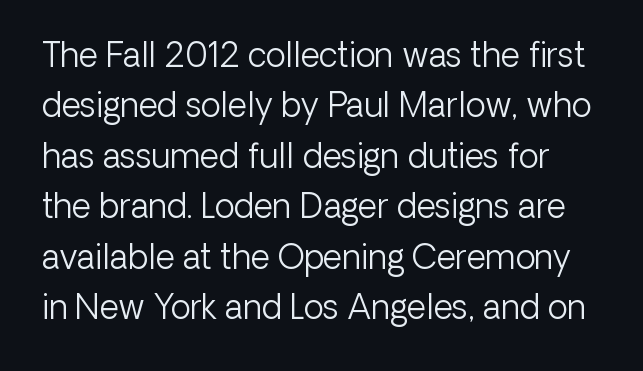
Q: Is the text bold? A: No.
Q: Is the text italic (slanted)? A: No, it is upright.
Q: Is the typeface a serif or a sans-serif typeface? A: Sans-serif.
Q: Is the text underlined? A: No.
Q: Is the spacing between letters normal or unusually wide? A: Normal.
Q: Is the spacing between lines tight, normal or loose? A: Normal.
Q: Width (condensed, normal, or wide)? A: Normal.
Q: Stroke contrast? A: Low.
Q: x-height? A: Medium.
Q: Monospaced? A: No.
